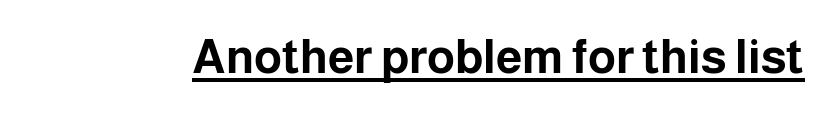
{"serif": "no", "italic": "no", "bold": "yes", "weight": "bold", "width": "normal", "stroke_contrast": "low", "x_height": "medium", "monospaced": "no", "underline": "yes", "letter_spacing": "normal", "letter_spacing_em": 0.0, "glyph_px": 47}
